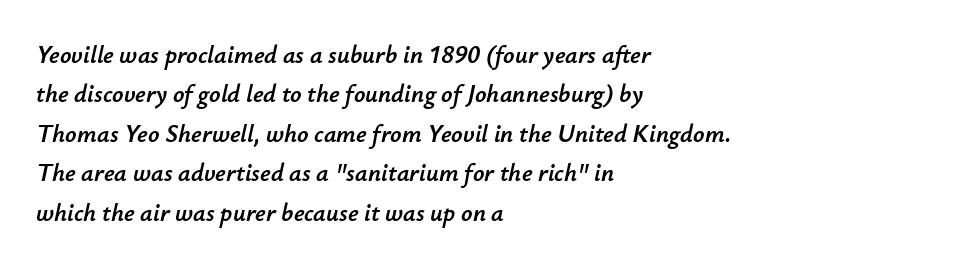
The image shows 25 px text type, italic (leaning right); set left-aligned, normal line spacing (1.58x), normal letter spacing, not underlined.
